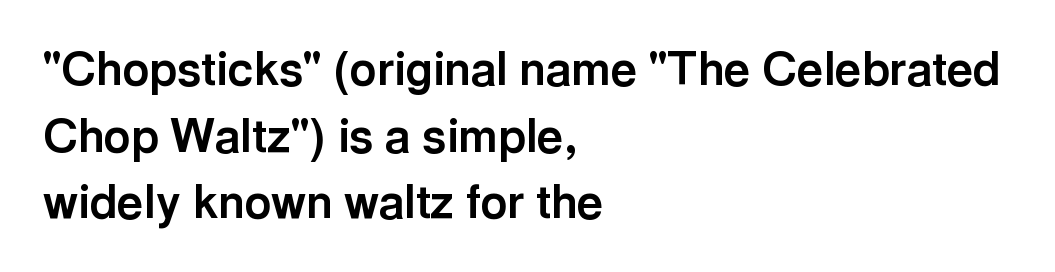
The gap between lines stays unmarked. A normal amount of white space separates one row of letters from the next. Does the copy run flush right? No — it runs flush left. When letters stand straight like this, we call the style roman or upright. This sample uses plain, unmodified letter spacing. Each letter keeps its own natural width here, so spacing adapts to shape.
